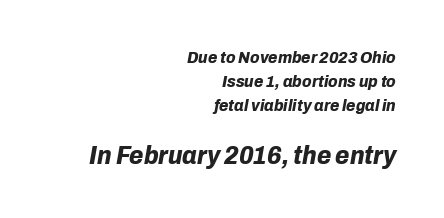
Q: Is the text bold? A: Yes.
Q: Is the text italic (slanted)? A: Yes, it leans right by about 10 degrees.
Q: Is the text underlined? A: No.
Q: How is the paragraph aligned? A: Right-aligned.
Q: Is the spacing between letters normal or unusually wide? A: Normal.
Q: Is the spacing between lines tight, normal or loose? A: Normal.
Q: Which block of text is set in a larger size, the first (top) or the second (bottom)? A: The second (bottom) one.
